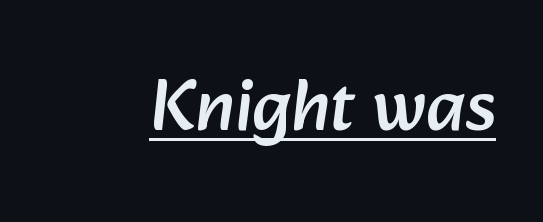
A typesetter would call this proportional, since set widths differ per character. Nothing sits at the stroke ends, so this counts as sans-serif. Descenders here cross a horizontal rule under the line. What stands out about the letter spacing? Nothing — it is the standard amount.
